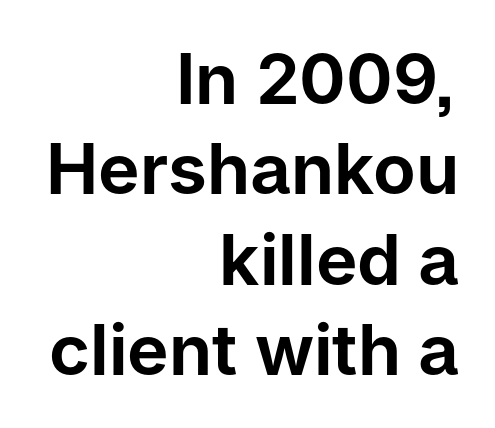
{"serif": "no", "italic": "no", "width": "normal", "stroke_contrast": "low", "x_height": "medium", "monospaced": "no", "underline": "no", "align": "right", "line_spacing": "normal", "line_spacing_ratio": 1.29, "letter_spacing": "normal", "letter_spacing_em": 0.0, "glyph_px": 70}
